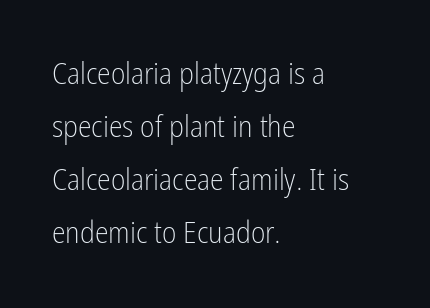
Q: Is the text bold? A: No.
Q: Is the text italic (slanted)? A: No, it is upright.
Q: Is the typeface a serif or a sans-serif typeface? A: Sans-serif.
Q: Is the text underlined? A: No.
Q: How is the paragraph aligned? A: Left-aligned.
Q: Is the spacing between letters normal or unusually wide? A: Normal.
Q: Width (condensed, normal, or wide)? A: Condensed.
Q: Stroke contrast? A: Low.
Q: x-height? A: Medium.
Q: Monospaced? A: No.
